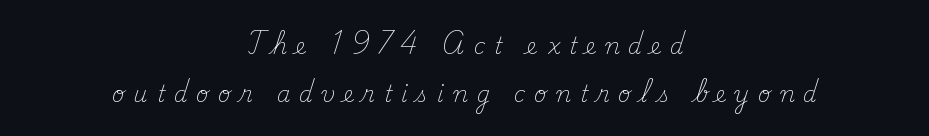
This sample uses expanded letter spacing, leaving extra air between glyphs. These lines stand farther apart than default settings would place them. Each row of text sits above clean, open space.
